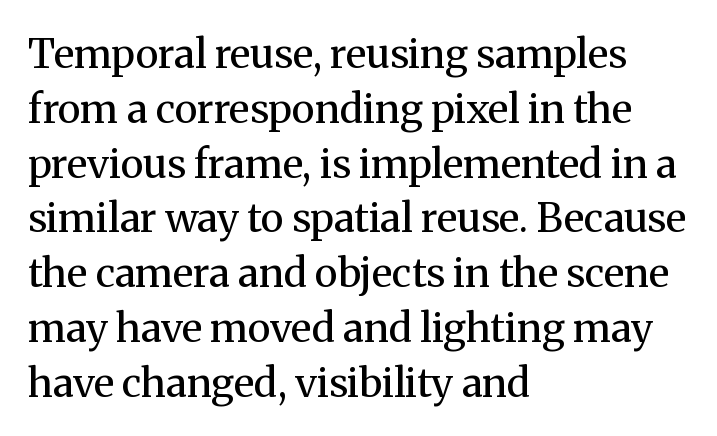
The image shows 40 px regular-weight serif type, upright; set left-aligned, normal line spacing (1.37x), normal letter spacing, not underlined; medium stroke contrast and a medium x-height.
